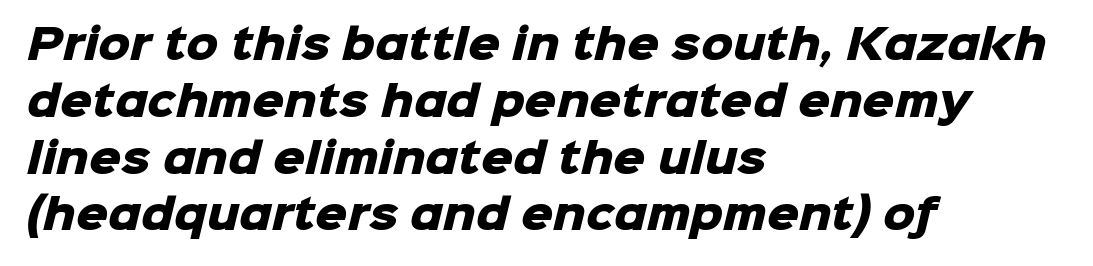
{"serif": "no", "bold": "yes", "weight": "heavy", "width": "normal", "stroke_contrast": "low", "x_height": "medium", "monospaced": "no", "underline": "no", "align": "left", "line_spacing": "normal", "line_spacing_ratio": 1.42, "letter_spacing": "normal", "letter_spacing_em": 0.0, "glyph_px": 40}
